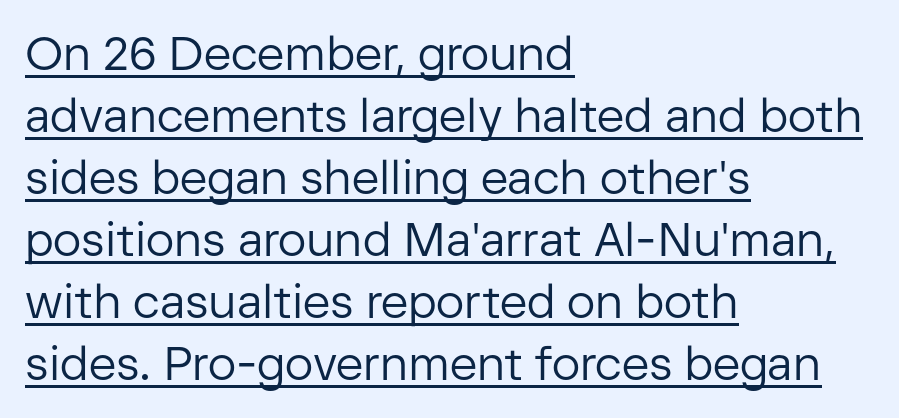
The image shows 47 px regular-weight sans-serif type, upright; set left-aligned, normal line spacing (1.32x), normal letter spacing, underlined; low stroke contrast and a medium x-height.
